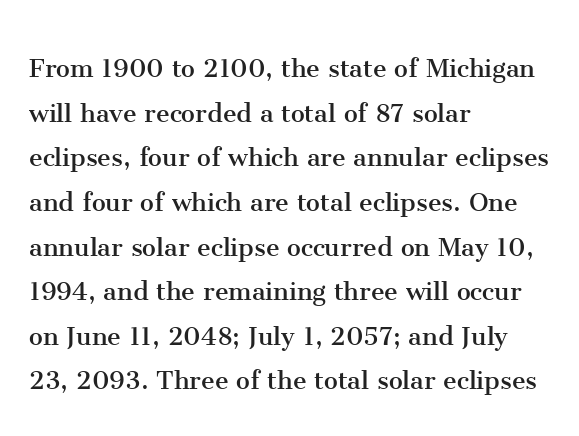
Q: Is the text bold? A: No.
Q: Is the text italic (slanted)? A: No, it is upright.
Q: Is the typeface a serif or a sans-serif typeface? A: Serif.
Q: Is the text underlined? A: No.
Q: How is the paragraph aligned? A: Left-aligned.
Q: Is the spacing between letters normal or unusually wide? A: Normal.
Q: Is the spacing between lines tight, normal or loose? A: Normal.
Q: Width (condensed, normal, or wide)? A: Normal.
Q: Stroke contrast? A: Medium.
Q: x-height? A: Medium.
Q: Monospaced? A: No.
